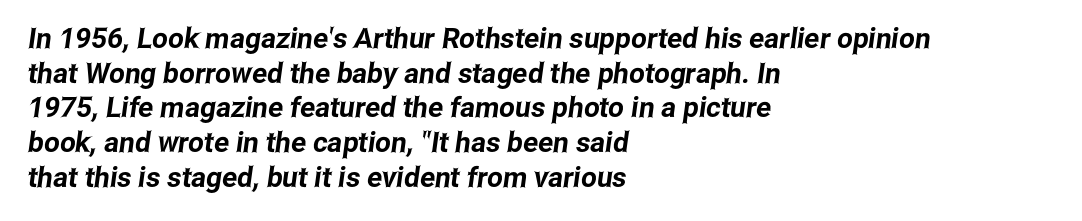
The font family rendered here belongs to the sans-serif group. The passage shown has conventional tracking throughout. Any mark beneath the type? The region is blank. The passage shown is typed in a proportional face where columns would drift. The rag falls on the right side of this text block.
